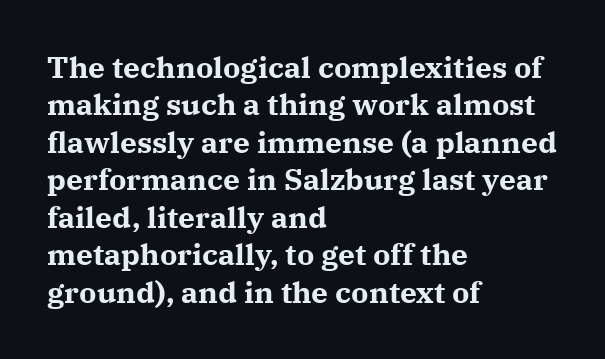
The image shows 30 px bold serif type, upright; set left-aligned, normal line spacing (1.25x), normal letter spacing, not underlined; medium stroke contrast and a medium x-height.
